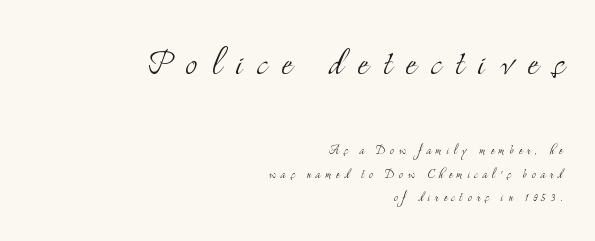
In terms of leading, this rendering sits right in the middle. Weight: in the light-to-regular range. Caption: upper text group enlarged, lower text group reduced.
